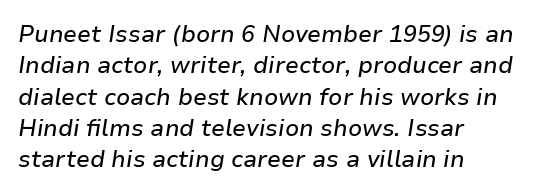
{"italic": "yes", "lean": "right", "slant_degrees": 9, "underline": "no", "align": "left", "line_spacing": "normal", "line_spacing_ratio": 1.36, "letter_spacing": "normal", "letter_spacing_em": 0.0, "glyph_px": 23}
